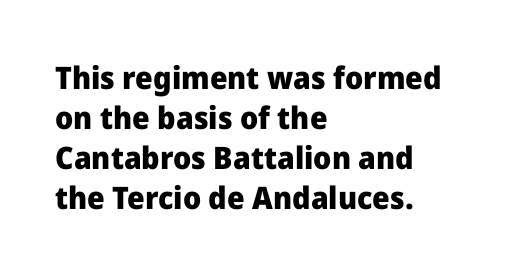
Are there feet on the stems? There aren't — it's a sans. Every row of glyphs begins at an identical x-position on the left. Nobody touched the tracking dial on this one. The letters are bold, with thick, heavy strokes.
